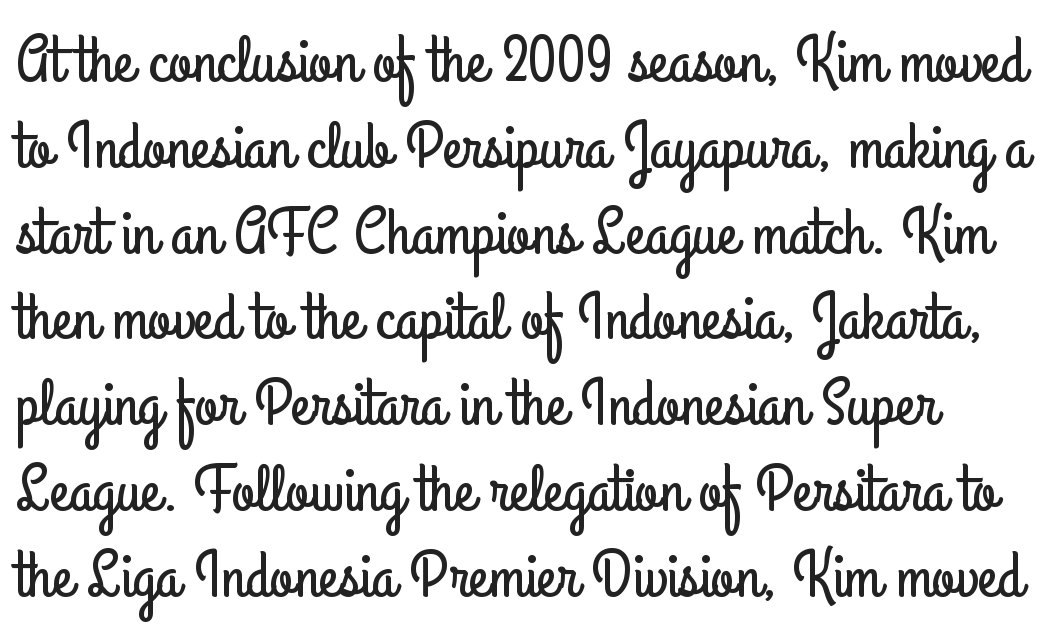
A typesetter would call this zero additional tracking. Lines of text with bare space underneath. A typesetter would call this proportional, since set widths differ per character. How would I describe the line gaps? Plain and ordinary. Letterform terminals end flat and unadorned throughout the passage.
